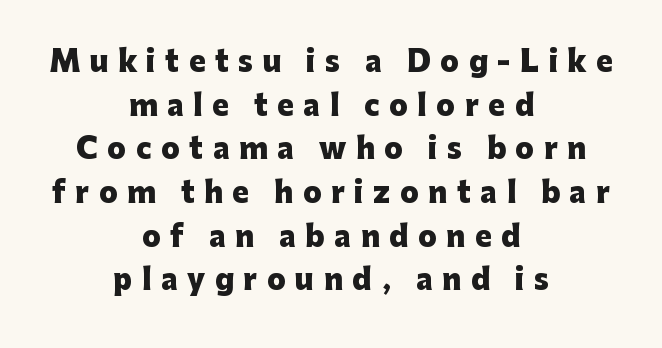
{"serif": "no", "italic": "no", "bold": "yes", "weight": "heavy", "width": "normal", "stroke_contrast": "low", "x_height": "medium", "monospaced": "no", "underline": "no", "align": "center", "line_spacing": "normal", "line_spacing_ratio": 1.56, "letter_spacing": "wide", "letter_spacing_em": 0.34, "glyph_px": 28}
